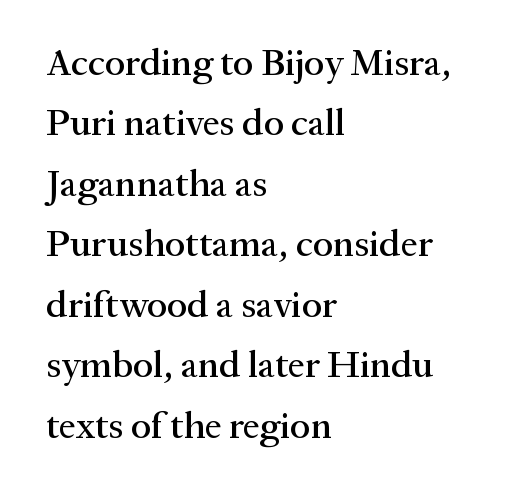
Q: Is the text italic (slanted)? A: No, it is upright.
Q: Is the typeface a serif or a sans-serif typeface? A: Serif.
Q: Is the text underlined? A: No.
Q: How is the paragraph aligned? A: Left-aligned.
Q: Is the spacing between letters normal or unusually wide? A: Normal.
Q: Is the spacing between lines tight, normal or loose? A: Normal.
Q: Width (condensed, normal, or wide)? A: Normal.
Q: Stroke contrast? A: Medium.
Q: x-height? A: Medium.
Q: Monospaced? A: No.
